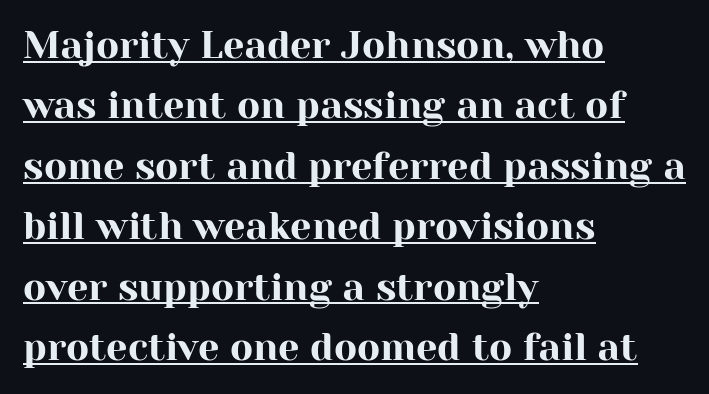
Q: Is the text italic (slanted)? A: No, it is upright.
Q: Is the typeface a serif or a sans-serif typeface? A: Serif.
Q: Is the text underlined? A: Yes.
Q: How is the paragraph aligned? A: Left-aligned.
Q: Is the spacing between letters normal or unusually wide? A: Normal.
Q: Is the spacing between lines tight, normal or loose? A: Normal.
Q: Width (condensed, normal, or wide)? A: Normal.
Q: Stroke contrast? A: High.
Q: x-height? A: Medium.
Q: Monospaced? A: No.
